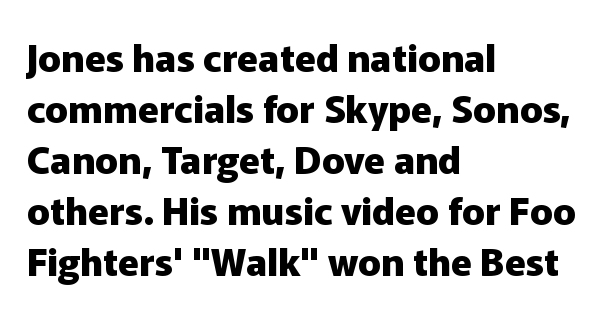
{"serif": "no", "italic": "no", "bold": "yes", "weight": "heavy", "width": "normal", "stroke_contrast": "low", "x_height": "medium", "monospaced": "no", "underline": "no", "align": "left", "line_spacing": "normal", "line_spacing_ratio": 1.34, "letter_spacing": "normal", "letter_spacing_em": 0.0, "glyph_px": 38}
